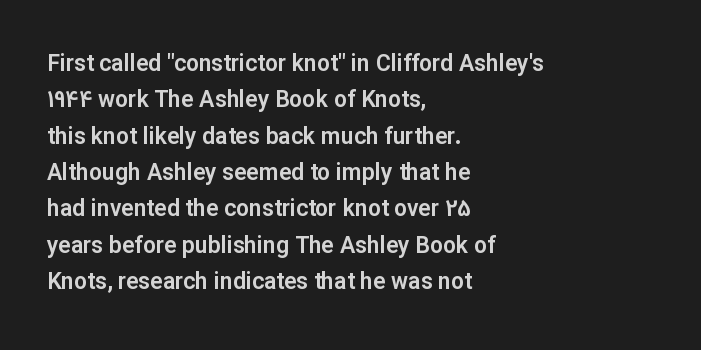
{"italic": "no", "underline": "no", "align": "left", "line_spacing": "normal", "line_spacing_ratio": 1.58, "letter_spacing": "normal", "letter_spacing_em": 0.0, "glyph_px": 23}
